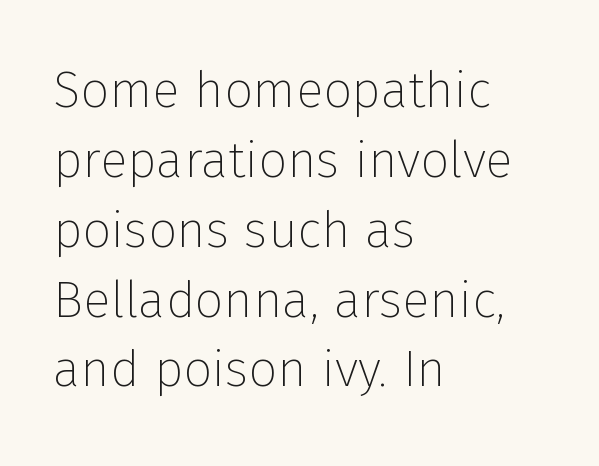
Q: Is the text bold? A: No.
Q: Is the text italic (slanted)? A: No, it is upright.
Q: Is the typeface a serif or a sans-serif typeface? A: Sans-serif.
Q: Is the text underlined? A: No.
Q: How is the paragraph aligned? A: Left-aligned.
Q: Is the spacing between letters normal or unusually wide? A: Normal.
Q: Is the spacing between lines tight, normal or loose? A: Normal.
Q: Width (condensed, normal, or wide)? A: Normal.
Q: Stroke contrast? A: Low.
Q: x-height? A: Medium.
Q: Monospaced? A: No.
